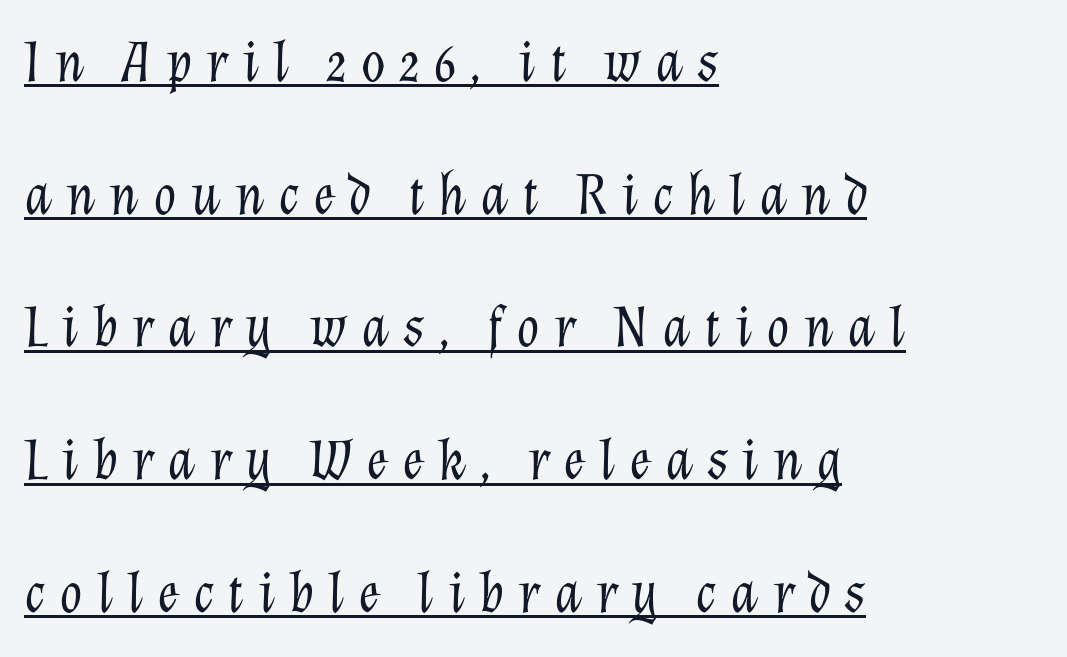
The image shows 59 px light type, italic (leaning right); set left-aligned, loose line spacing (2.25x), unusually wide letter spacing (+0.23 em), underlined; low stroke contrast and a medium x-height.
